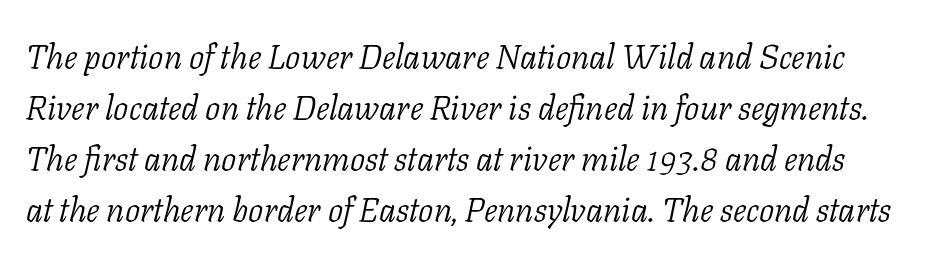
{"serif": "yes", "italic": "yes", "lean": "right", "slant_degrees": 11, "bold": "no", "weight": "light", "width": "normal", "stroke_contrast": "low", "x_height": "medium", "monospaced": "no", "underline": "no", "line_spacing": "normal", "line_spacing_ratio": 1.5, "letter_spacing": "normal", "letter_spacing_em": 0.0, "glyph_px": 34}
